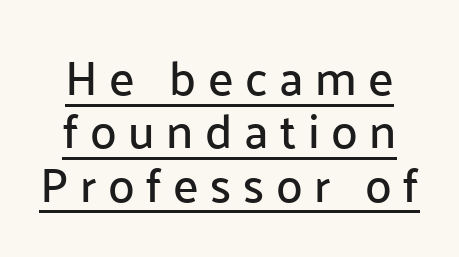
{"serif": "no", "italic": "no", "width": "normal", "stroke_contrast": "low", "x_height": "medium", "monospaced": "no", "underline": "yes", "align": "center", "line_spacing": "tight", "line_spacing_ratio": 1.11, "letter_spacing": "wide", "letter_spacing_em": 0.24, "glyph_px": 48}
